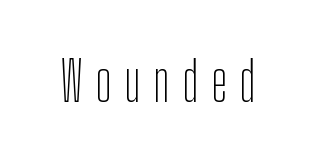
Q: Is the text bold? A: No.
Q: Is the text italic (slanted)? A: No, it is upright.
Q: Is the typeface a serif or a sans-serif typeface? A: Sans-serif.
Q: Is the text underlined? A: No.
Q: Is the spacing between letters normal or unusually wide? A: Unusually wide.
Q: Width (condensed, normal, or wide)? A: Condensed.
Q: Stroke contrast? A: Low.
Q: x-height? A: Medium.
Q: Monospaced? A: No.
